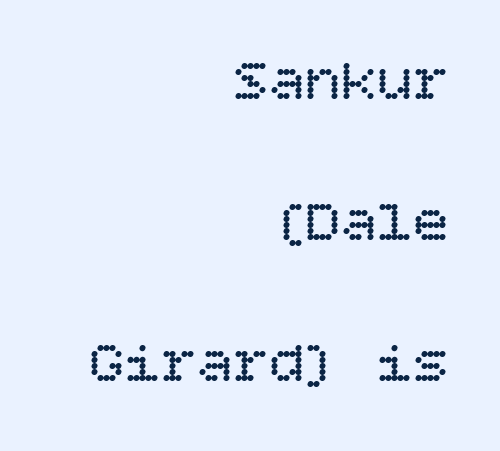
{"italic": "no", "bold": "no", "weight": "regular", "width": "normal", "stroke_contrast": "low", "x_height": "large", "underline": "no", "align": "right", "line_spacing": "loose", "line_spacing_ratio": 2.35, "letter_spacing": "normal", "letter_spacing_em": 0.0, "glyph_px": 60}
